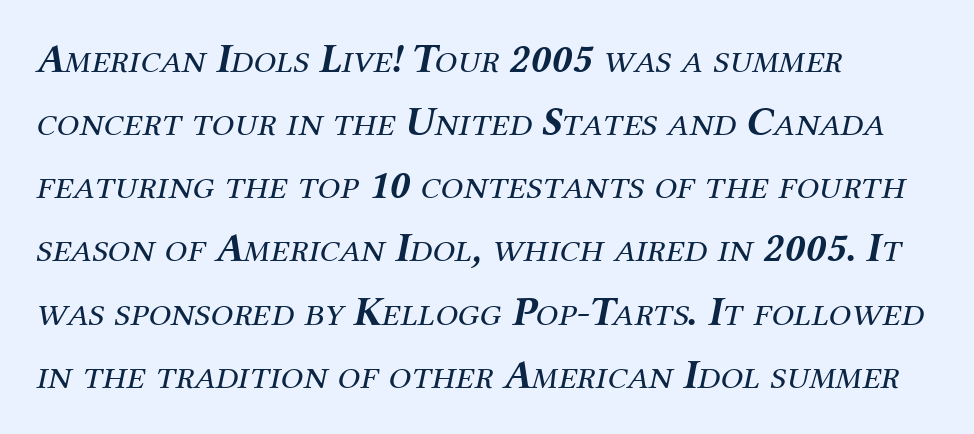
The image shows 41 px regular-weight serif type, italic (leaning right); set left-aligned, normal line spacing (1.54x), normal letter spacing, not underlined; medium stroke contrast and a medium x-height.
